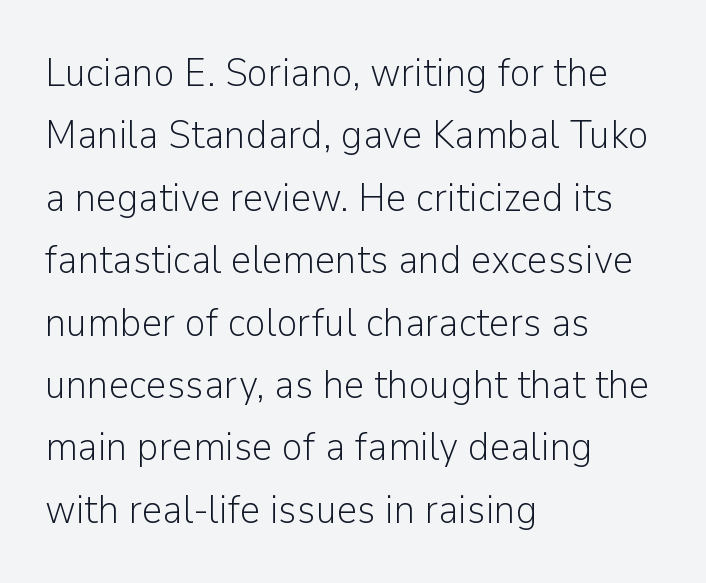
{"serif": "no", "italic": "no", "bold": "no", "weight": "light", "width": "normal", "stroke_contrast": "low", "x_height": "medium", "monospaced": "no", "underline": "no", "align": "left", "line_spacing": "normal", "line_spacing_ratio": 1.56, "letter_spacing": "normal", "letter_spacing_em": 0.0, "glyph_px": 40}
